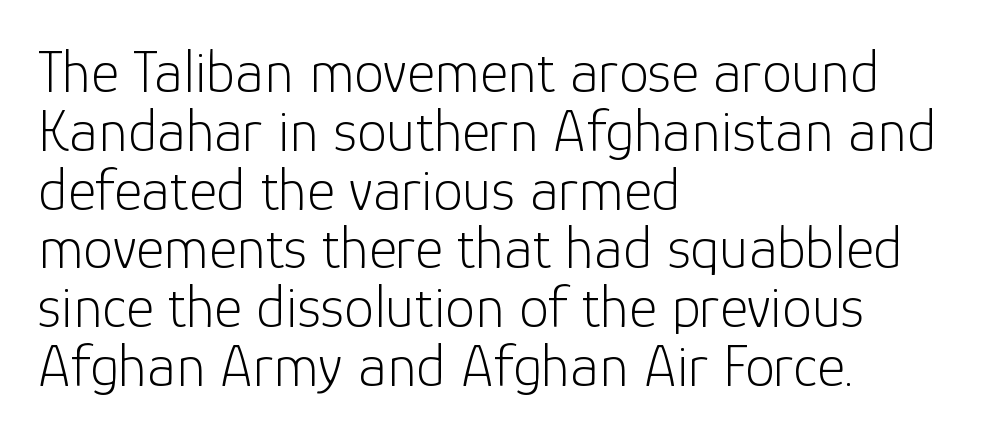
Q: Is the text bold? A: No.
Q: Is the text italic (slanted)? A: No, it is upright.
Q: Is the typeface a serif or a sans-serif typeface? A: Sans-serif.
Q: Is the text underlined? A: No.
Q: How is the paragraph aligned? A: Left-aligned.
Q: Is the spacing between letters normal or unusually wide? A: Normal.
Q: Is the spacing between lines tight, normal or loose? A: Tight.
Q: Width (condensed, normal, or wide)? A: Normal.
Q: Stroke contrast? A: Low.
Q: x-height? A: Medium.
Q: Monospaced? A: No.
